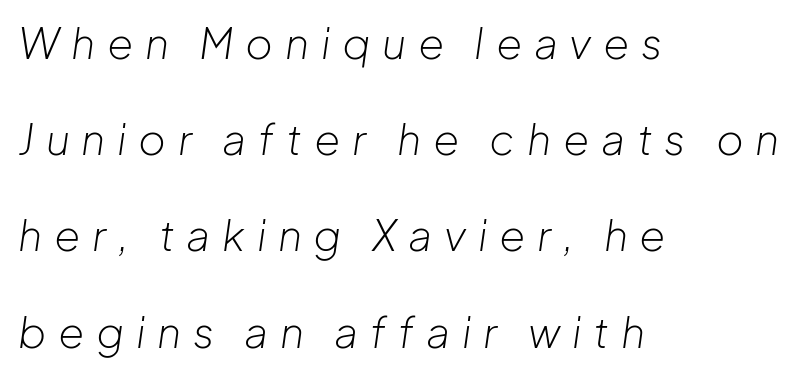
{"italic": "yes", "lean": "right", "slant_degrees": 8, "bold": "no", "weight": "light", "width": "normal", "stroke_contrast": "low", "x_height": "medium", "monospaced": "no", "underline": "no", "align": "left", "line_spacing": "loose", "line_spacing_ratio": 2.29, "letter_spacing": "wide", "letter_spacing_em": 0.28, "glyph_px": 42}
